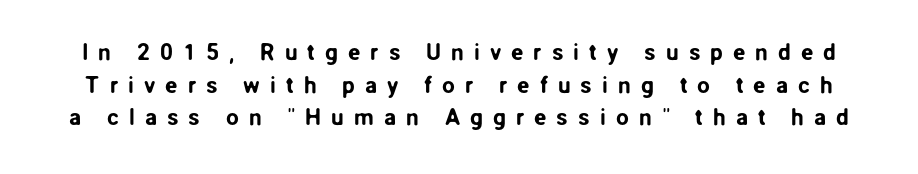
{"italic": "no", "underline": "no", "line_spacing": "normal", "line_spacing_ratio": 1.42, "letter_spacing": "wide", "letter_spacing_em": 0.43, "glyph_px": 23}
